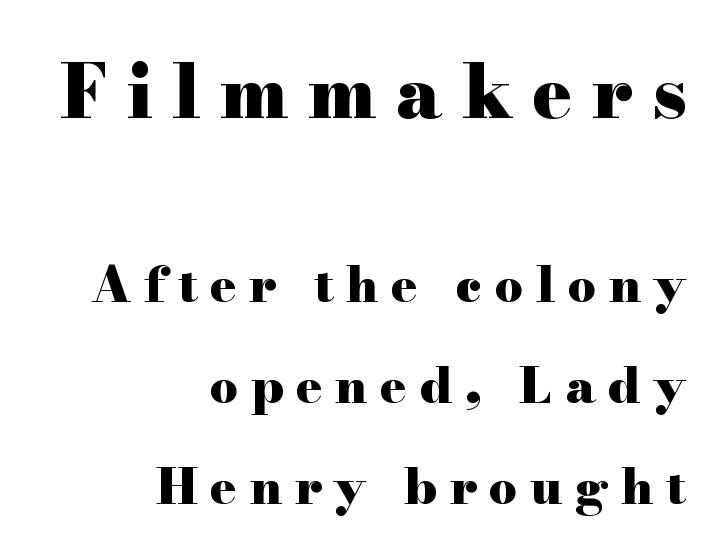
The image shows 74 px heavy, wide serif type, upright; set right-aligned, loose line spacing (2.06x), unusually wide letter spacing (+0.26 em), not underlined; the first (top) block is 1.51x larger; high stroke contrast and a small x-height.
